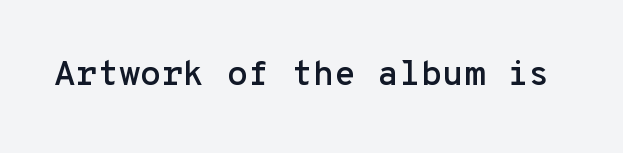
Q: Is the text italic (slanted)? A: No, it is upright.
Q: Is the typeface a serif or a sans-serif typeface? A: Sans-serif.
Q: Is the text underlined? A: No.
Q: Is the spacing between letters normal or unusually wide? A: Normal.
Q: Width (condensed, normal, or wide)? A: Normal.
Q: Stroke contrast? A: Low.
Q: x-height? A: Medium.
Q: Monospaced? A: Yes.
